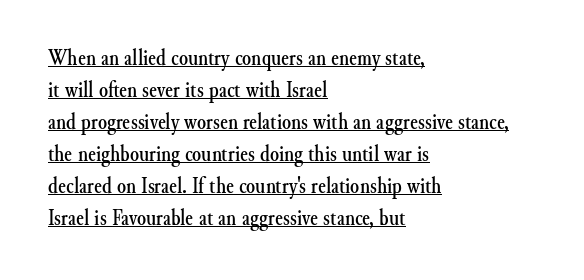
Q: Is the text italic (slanted)? A: No, it is upright.
Q: Is the text underlined? A: Yes.
Q: How is the paragraph aligned? A: Left-aligned.
Q: Is the spacing between letters normal or unusually wide? A: Normal.
Q: Is the spacing between lines tight, normal or loose? A: Normal.
